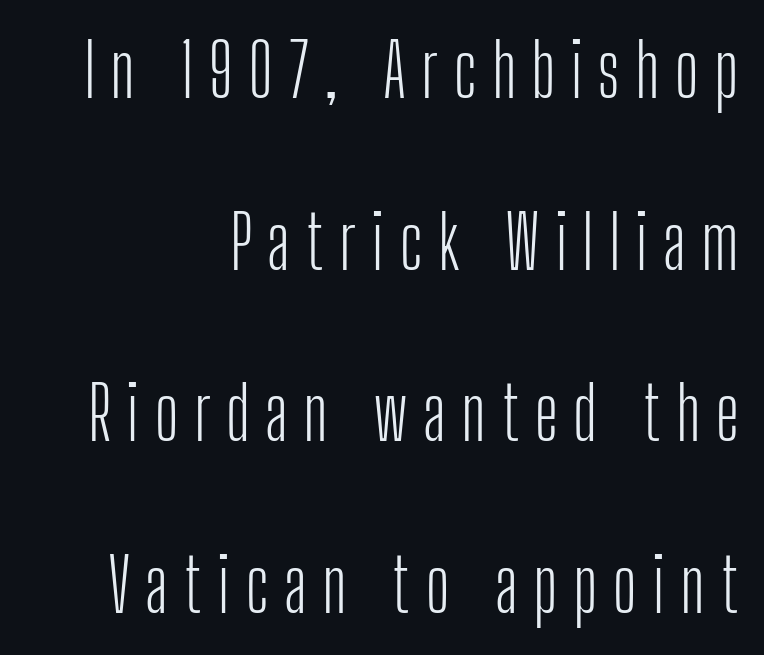
Vertically, the passage feels expansive, rows floating well apart. No word sits above an underline. Each letter's strokes conclude bluntly, with no projecting serifs. Observe the wide spacing: letters keep a clear distance from each other.
